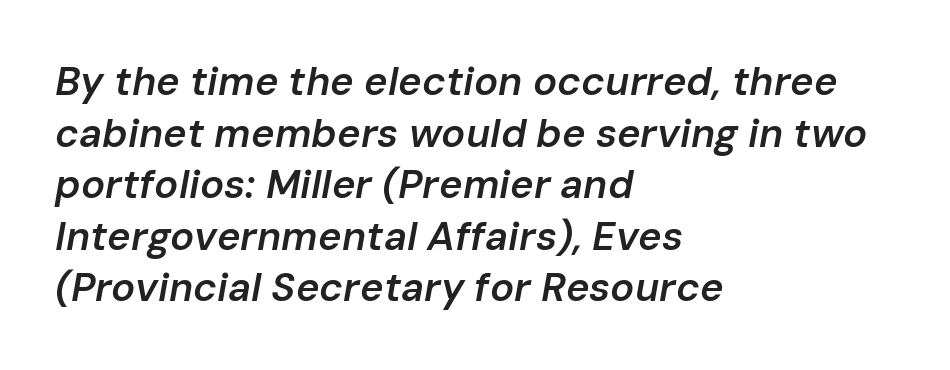
{"italic": "yes", "lean": "right", "slant_degrees": 10, "bold": "semi", "weight": "semibold", "width": "normal", "stroke_contrast": "low", "x_height": "medium", "monospaced": "no", "underline": "no", "align": "left", "line_spacing": "normal", "line_spacing_ratio": 1.29, "letter_spacing": "normal", "letter_spacing_em": 0.0, "glyph_px": 40}
